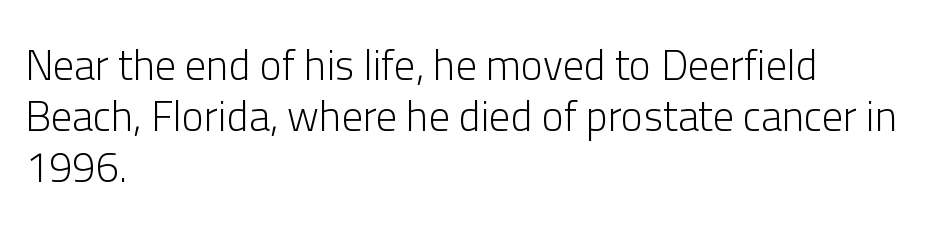
The image shows 42 px light sans-serif type, upright; set left-aligned, line spacing 1.22x, normal letter spacing, not underlined; low stroke contrast and a medium x-height.
